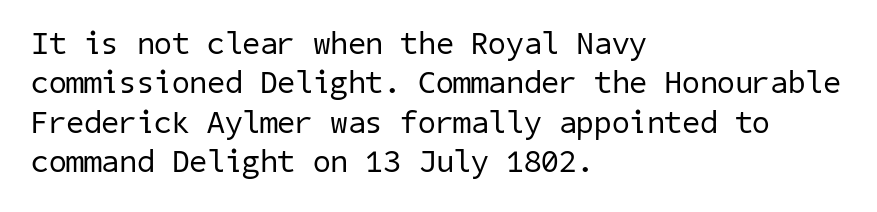
The image shows 32 px regular-weight sans-serif type; set left-aligned, line spacing 1.23x, normal letter spacing, not underlined; low stroke contrast and a medium x-height.
